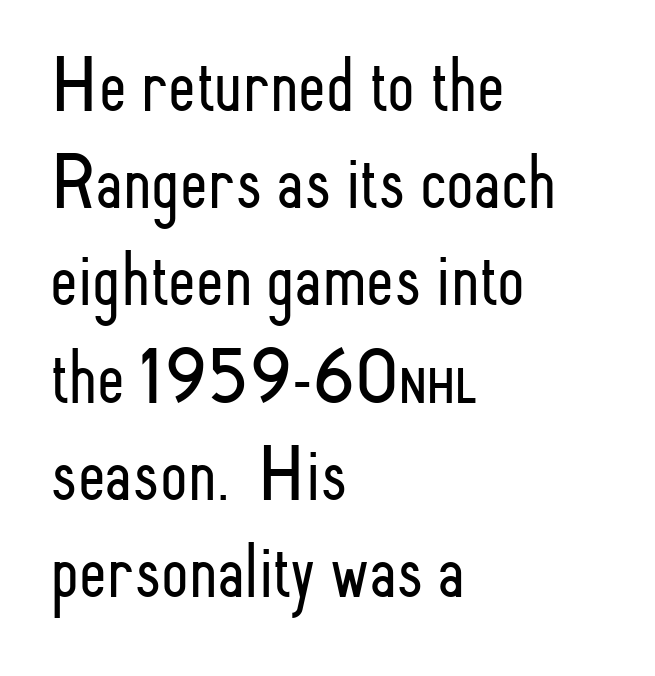
Q: Is the text bold? A: No.
Q: Is the text italic (slanted)? A: No, it is upright.
Q: Is the typeface a serif or a sans-serif typeface? A: Sans-serif.
Q: Is the text underlined? A: No.
Q: How is the paragraph aligned? A: Left-aligned.
Q: Is the spacing between letters normal or unusually wide? A: Normal.
Q: Width (condensed, normal, or wide)? A: Condensed.
Q: Stroke contrast? A: Low.
Q: x-height? A: Small.
Q: Monospaced? A: No.
